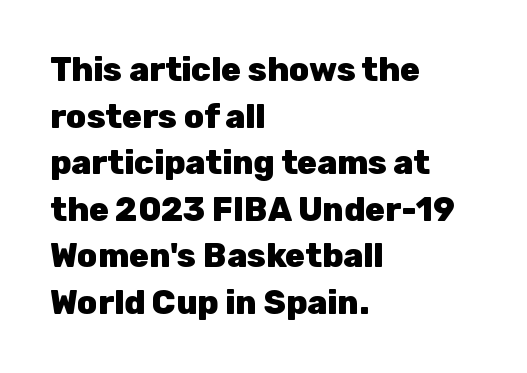
Q: Is the text bold? A: Yes.
Q: Is the text italic (slanted)? A: No, it is upright.
Q: Is the typeface a serif or a sans-serif typeface? A: Sans-serif.
Q: Is the text underlined? A: No.
Q: How is the paragraph aligned? A: Left-aligned.
Q: Is the spacing between letters normal or unusually wide? A: Normal.
Q: Is the spacing between lines tight, normal or loose? A: Normal.
Q: Width (condensed, normal, or wide)? A: Normal.
Q: Stroke contrast? A: Low.
Q: x-height? A: Medium.
Q: Monospaced? A: No.
